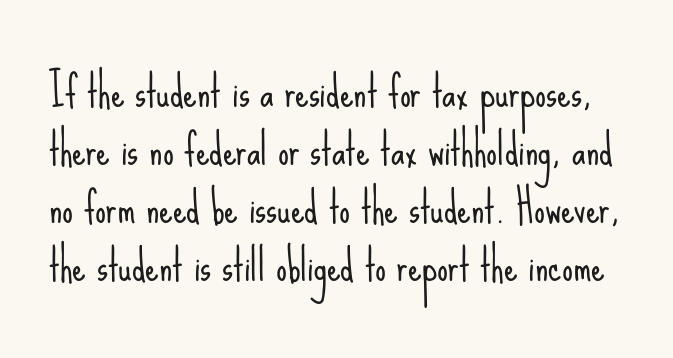
Do the letters lean? They stand straight. Font category for this specimen: sans-serif. Varying glyph widths throughout — classic text-font behaviour. The passage shown is not underscored anywhere.
